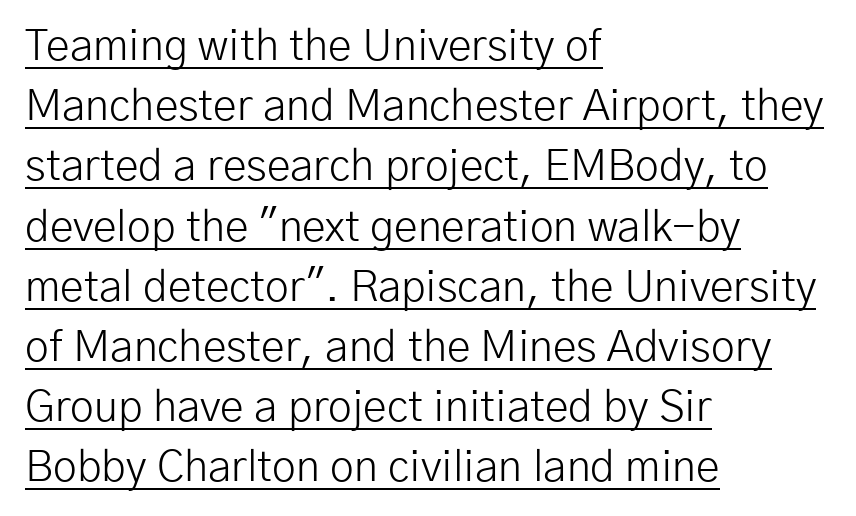
Words appear dense and cohesive because spacing is normal. If you measured baseline to baseline, you'd find a middling distance. Check where the strokes stop: nothing finishes them off — pure sans. Reading down the block, your eye returns to a fixed left position each line.
